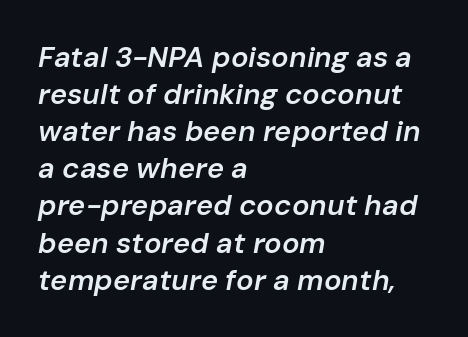
Stems and bowls a touch heavier than normal — semibold. Tall strokes in this sample are angled rather than plumb. The string is rendered with underlining switched off. A student would call this left alignment; a typographer would say flush left, rag right. Each new line begins a customary step beneath the previous one. The passage shown is typed in a proportional face where columns would drift.
